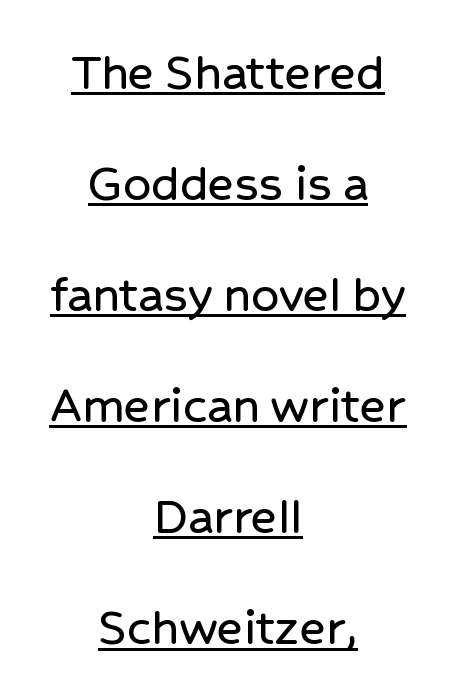
Q: Is the text italic (slanted)? A: No, it is upright.
Q: Is the typeface a serif or a sans-serif typeface? A: Sans-serif.
Q: Is the text underlined? A: Yes.
Q: How is the paragraph aligned? A: Centered.
Q: Is the spacing between letters normal or unusually wide? A: Normal.
Q: Is the spacing between lines tight, normal or loose? A: Loose.
Q: Width (condensed, normal, or wide)? A: Normal.
Q: Stroke contrast? A: Low.
Q: x-height? A: Medium.
Q: Monospaced? A: No.
